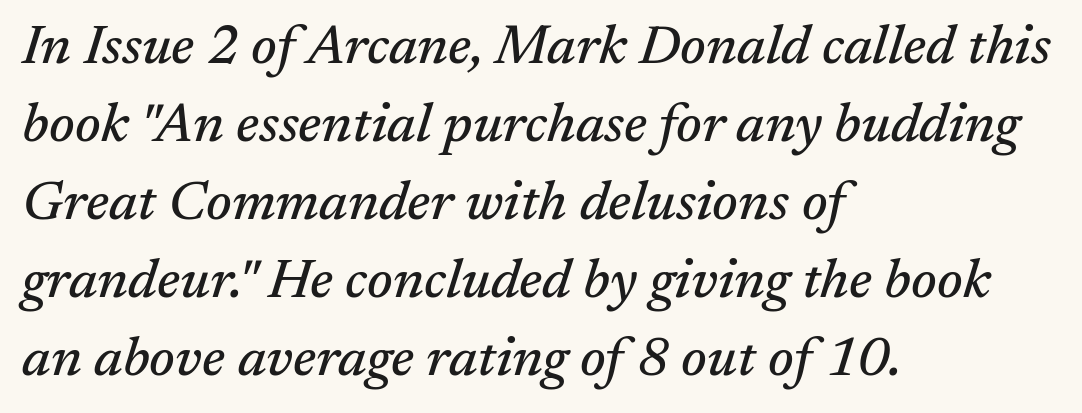
The image shows 55 px serif type, italic (leaning right); set left-aligned, normal line spacing (1.42x), normal letter spacing, not underlined; medium stroke contrast and a medium x-height.
